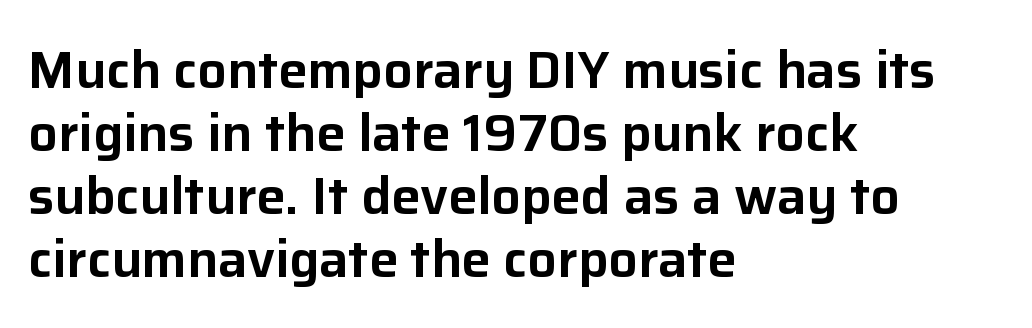
Q: Is the text italic (slanted)? A: No, it is upright.
Q: Is the typeface a serif or a sans-serif typeface? A: Sans-serif.
Q: Is the text underlined? A: No.
Q: How is the paragraph aligned? A: Left-aligned.
Q: Is the spacing between letters normal or unusually wide? A: Normal.
Q: Width (condensed, normal, or wide)? A: Normal.
Q: Stroke contrast? A: Low.
Q: x-height? A: Medium.
Q: Monospaced? A: No.
